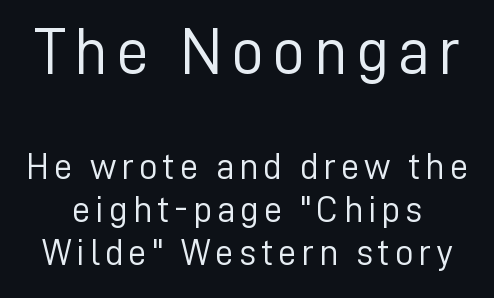
Q: Is the text bold? A: No.
Q: Is the text italic (slanted)? A: No, it is upright.
Q: Is the typeface a serif or a sans-serif typeface? A: Sans-serif.
Q: Is the text underlined? A: No.
Q: Which block of text is set in a larger size, the first (top) or the second (bottom)? A: The first (top) one.
Q: Width (condensed, normal, or wide)? A: Normal.
Q: Stroke contrast? A: Low.
Q: x-height? A: Medium.
Q: Monospaced? A: No.
